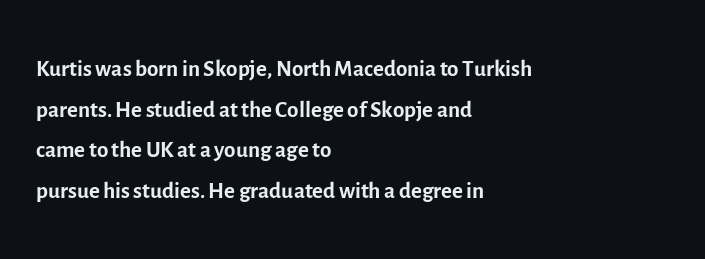
The image shows 33 px regular-weight sans-serif type, upright; set left-aligned, line spacing 1.23x, normal letter spacing, not underlined; a medium x-height.
